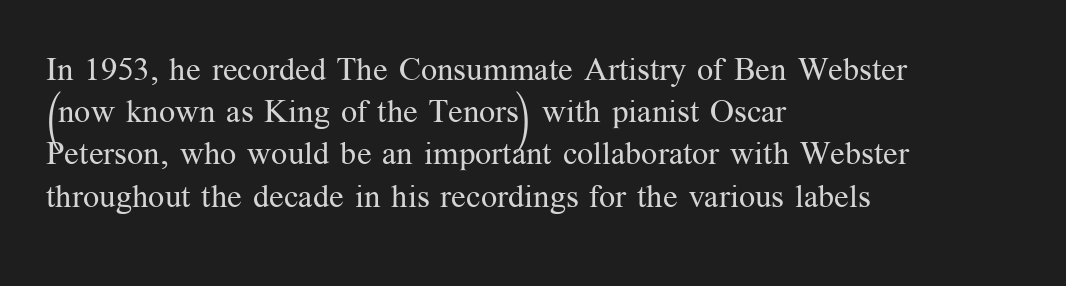
Q: Is the text bold? A: No.
Q: Is the text italic (slanted)? A: No, it is upright.
Q: Is the typeface a serif or a sans-serif typeface? A: Serif.
Q: Is the text underlined? A: No.
Q: How is the paragraph aligned? A: Left-aligned.
Q: Is the spacing between letters normal or unusually wide? A: Normal.
Q: Is the spacing between lines tight, normal or loose? A: Normal.
Q: Width (condensed, normal, or wide)? A: Normal.
Q: Stroke contrast? A: Medium.
Q: x-height? A: Medium.
Q: Monospaced? A: No.
